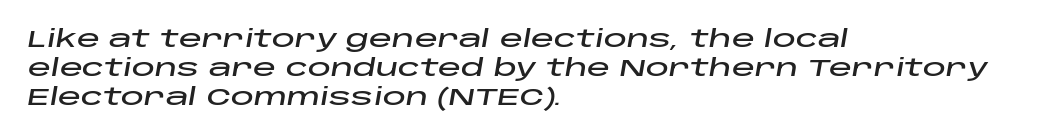
The image shows 23 px text type, italic (leaning right); set left-aligned, normal line spacing (1.27x), normal letter spacing, not underlined.
